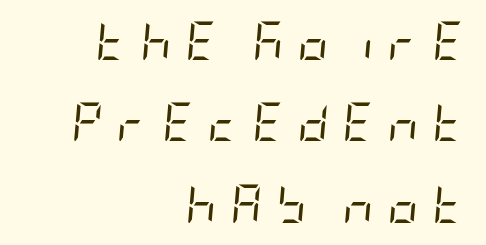
The image shows 38 px regular-weight, condensed type, italic (leaning right); set right-aligned, loose line spacing (2.14x), unusually wide letter spacing (+0.37 em), not underlined; low stroke contrast and a large x-height.
